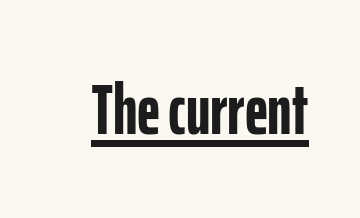
{"serif": "no", "italic": "no", "bold": "yes", "weight": "semibold", "width": "condensed", "stroke_contrast": "low", "x_height": "medium", "monospaced": "no", "underline": "yes", "letter_spacing": "normal", "letter_spacing_em": 0.0, "glyph_px": 72}
